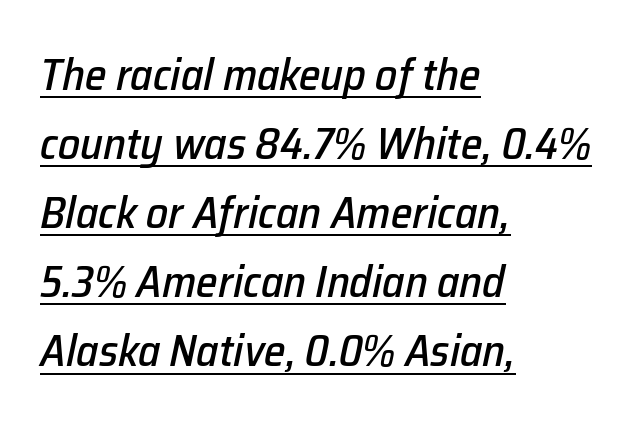
Q: Is the text italic (slanted)? A: Yes, it leans right by about 12 degrees.
Q: Is the text underlined? A: Yes.
Q: How is the paragraph aligned? A: Left-aligned.
Q: Is the spacing between letters normal or unusually wide? A: Normal.
Q: Is the spacing between lines tight, normal or loose? A: Normal.
Q: Width (condensed, normal, or wide)? A: Normal.
Q: Stroke contrast? A: Low.
Q: x-height? A: Medium.
Q: Monospaced? A: No.
